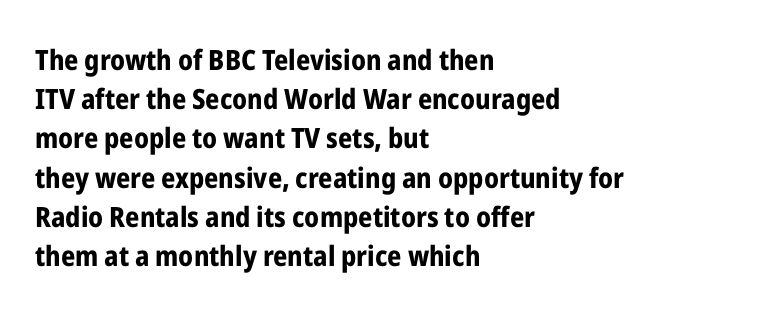
{"serif": "no", "italic": "no", "bold": "yes", "weight": "bold", "width": "condensed", "stroke_contrast": "low", "x_height": "medium", "monospaced": "no", "underline": "no", "align": "left", "line_spacing": "normal", "line_spacing_ratio": 1.4, "letter_spacing": "normal", "letter_spacing_em": 0.0, "glyph_px": 28}
